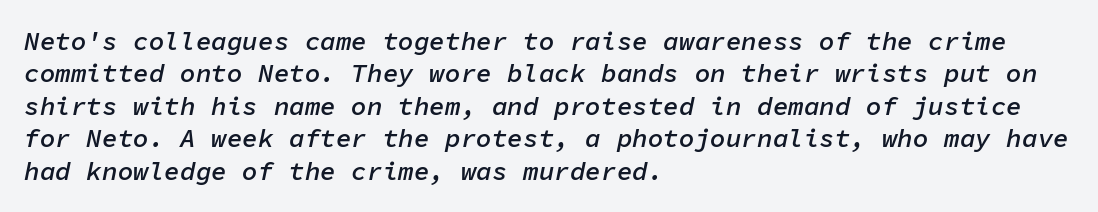
{"italic": "yes", "lean": "right", "slant_degrees": 11, "bold": "semi", "underline": "no", "align": "left", "line_spacing": "normal", "line_spacing_ratio": 1.25, "letter_spacing": "normal", "letter_spacing_em": 0.0, "glyph_px": 26}
